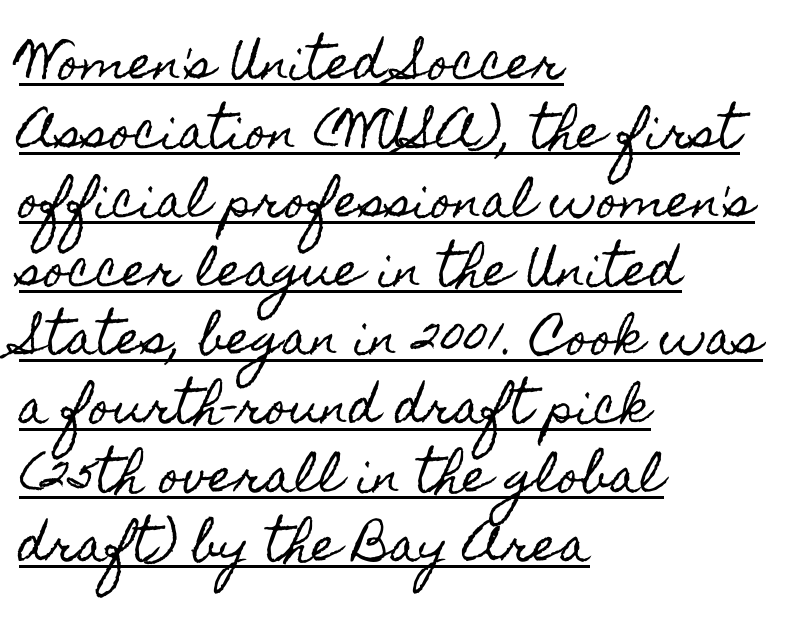
Every row of glyphs begins at an identical x-position on the left. A rule runs beneath these lines of type. Spacing verdict: proportional, widths tailored to each character.
